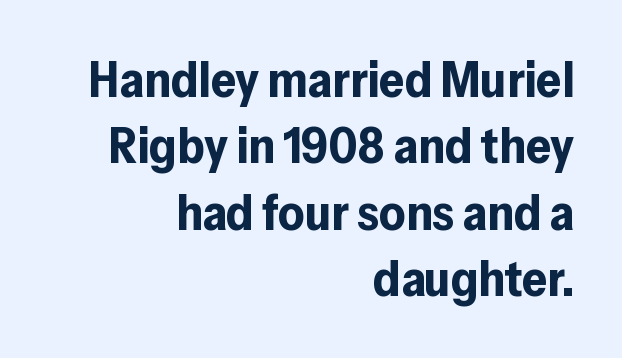
{"serif": "no", "italic": "no", "bold": "yes", "weight": "bold", "width": "normal", "stroke_contrast": "low", "x_height": "medium", "monospaced": "no", "underline": "no", "align": "right", "line_spacing": "normal", "line_spacing_ratio": 1.33, "letter_spacing": "normal", "letter_spacing_em": 0.0, "glyph_px": 50}
